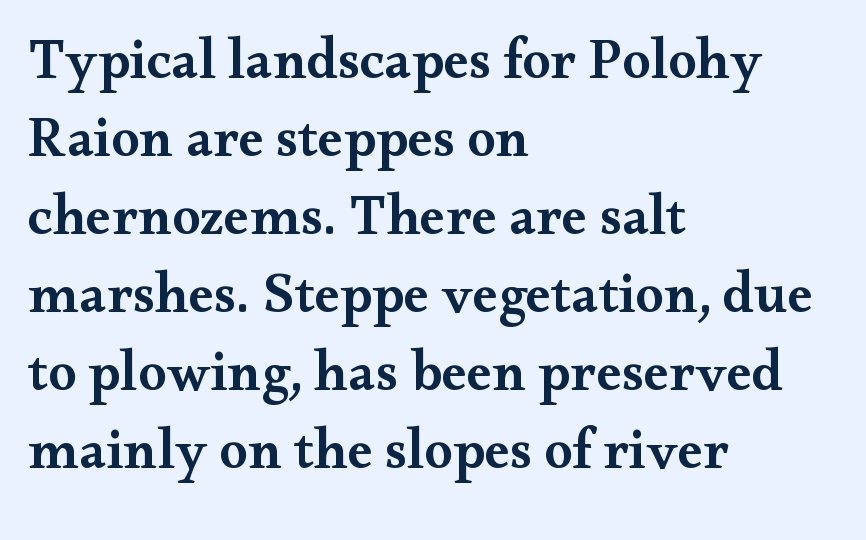
Q: Is the text bold? A: Semi-bold.
Q: Is the text italic (slanted)? A: No, it is upright.
Q: Is the typeface a serif or a sans-serif typeface? A: Serif.
Q: Is the text underlined? A: No.
Q: How is the paragraph aligned? A: Left-aligned.
Q: Is the spacing between letters normal or unusually wide? A: Normal.
Q: Is the spacing between lines tight, normal or loose? A: Normal.
Q: Width (condensed, normal, or wide)? A: Wide.
Q: Stroke contrast? A: Medium.
Q: x-height? A: Small.
Q: Monospaced? A: No.
